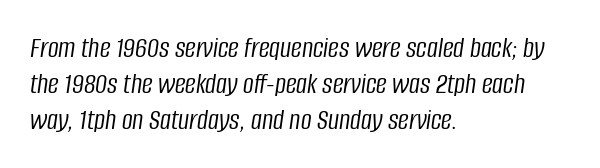
This sample has the flowing, uneven cadence of proportional lettering. An italicized treatment has been applied to the whole sample. The letters look calm and open, with moderate or lighter stems. The gaps between neighbouring characters are ordinary and unremarkable. The ragged edge is on the right, which tells us the setting is flush left. Lines of text with bare space underneath.
